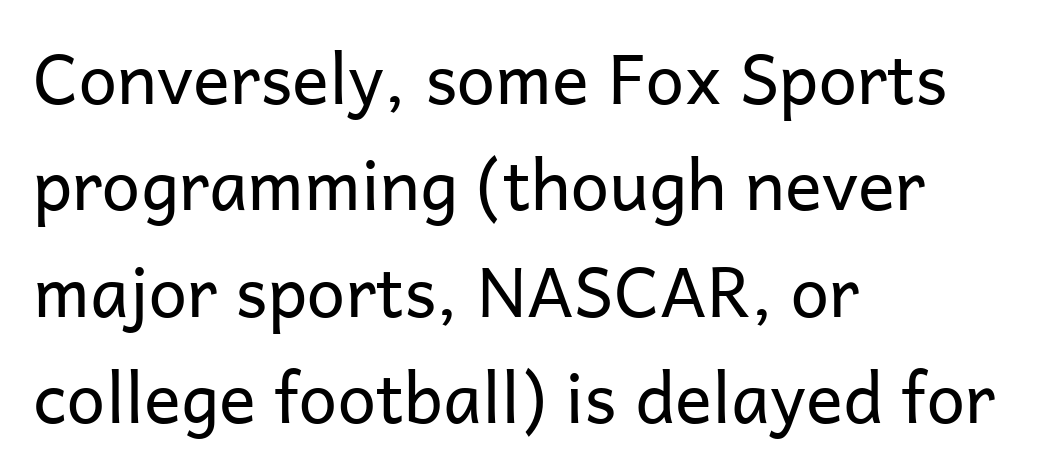
{"serif": "no", "italic": "no", "bold": "no", "weight": "regular", "width": "normal", "stroke_contrast": "low", "x_height": "medium", "monospaced": "no", "underline": "no", "align": "left", "line_spacing": "normal", "line_spacing_ratio": 1.54, "letter_spacing": "normal", "letter_spacing_em": 0.0, "glyph_px": 69}
